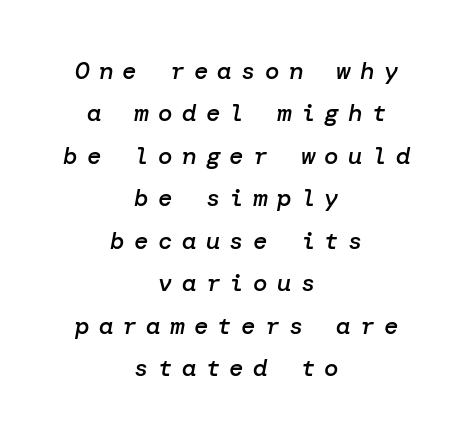
{"italic": "yes", "lean": "right", "slant_degrees": 10, "bold": "semi", "underline": "no", "align": "center", "line_spacing_ratio": 1.77, "letter_spacing": "wide", "letter_spacing_em": 0.39, "glyph_px": 24}
